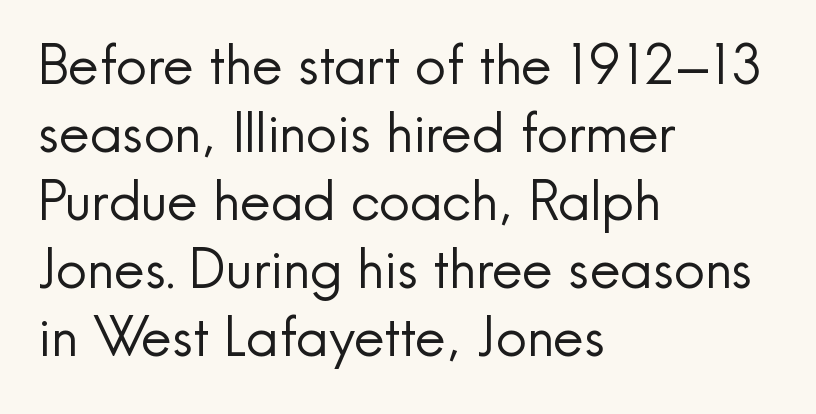
Q: Is the text bold? A: No.
Q: Is the text italic (slanted)? A: No, it is upright.
Q: Is the typeface a serif or a sans-serif typeface? A: Sans-serif.
Q: Is the text underlined? A: No.
Q: How is the paragraph aligned? A: Left-aligned.
Q: Is the spacing between letters normal or unusually wide? A: Normal.
Q: Is the spacing between lines tight, normal or loose? A: Normal.
Q: Width (condensed, normal, or wide)? A: Normal.
Q: x-height? A: Small.
Q: Monospaced? A: No.
